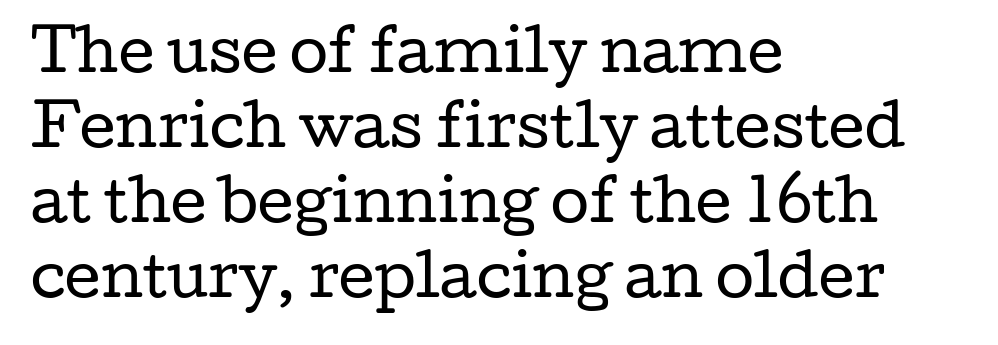
{"serif": "yes", "italic": "no", "bold": "no", "weight": "regular", "width": "wide", "stroke_contrast": "low", "x_height": "medium", "monospaced": "no", "underline": "no", "align": "left", "line_spacing": "normal", "line_spacing_ratio": 1.34, "letter_spacing": "normal", "letter_spacing_em": 0.0, "glyph_px": 56}
